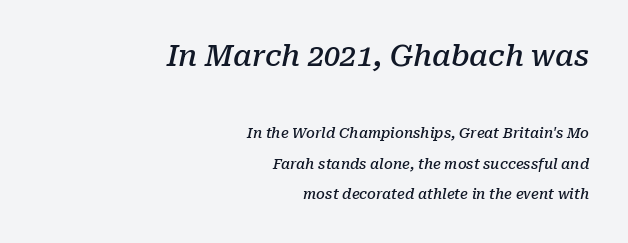
Short note: letters normally spaced. The text was rendered using a seriffed face with decorative stroke endings. Bold? Not quite — semibold, heavier than regular but stopping short. Typesetter's note — upper block bumped up in size, lower block left smaller.
